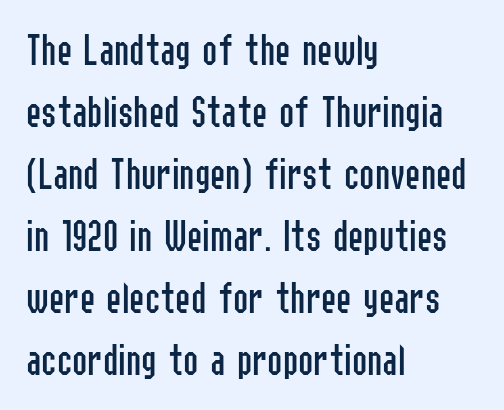
The image shows 46 px regular-weight, condensed sans-serif type, upright; set left-aligned, normal line spacing (1.35x), normal letter spacing, not underlined; low stroke contrast and a medium x-height.
